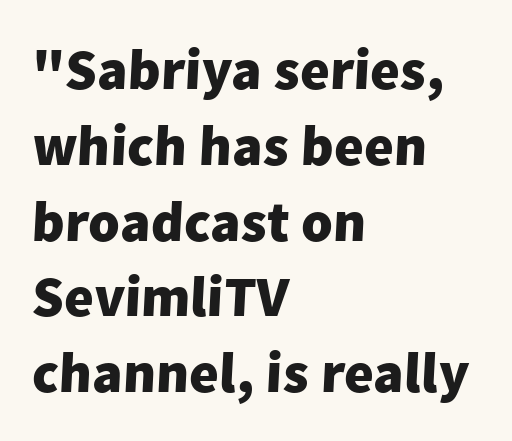
Horizontal bands of white between lines are of average thickness. The rendering anchors every line to the left-hand side. Are there feet on the stems? There aren't — it's a sans. Caption: standard tracking, unaltered. Weight: bold.
